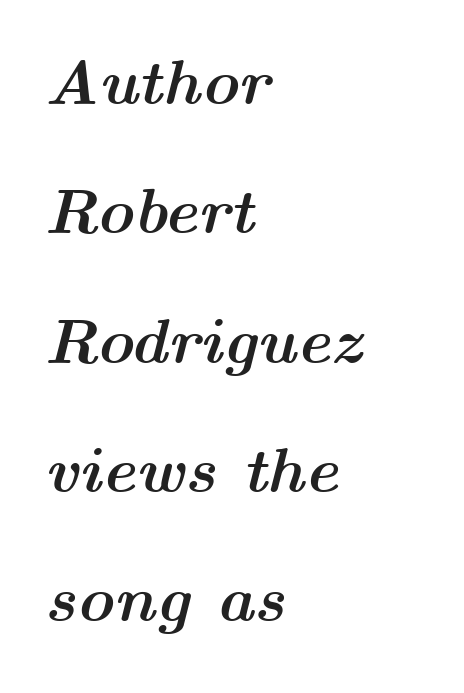
A typesetter would call this leading open, well beyond the default. The letters are bold, with thick, heavy strokes. Which margin do the lines hug? The left one — the right edge is uneven. No word sits above an underline. This sample has the flowing, uneven cadence of proportional lettering.
